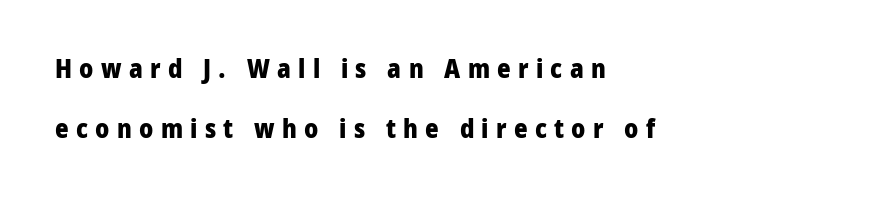
Q: Is the text bold? A: Yes.
Q: Is the text italic (slanted)? A: No, it is upright.
Q: Is the text underlined? A: No.
Q: How is the paragraph aligned? A: Left-aligned.
Q: Is the spacing between letters normal or unusually wide? A: Unusually wide.
Q: Is the spacing between lines tight, normal or loose? A: Loose.
